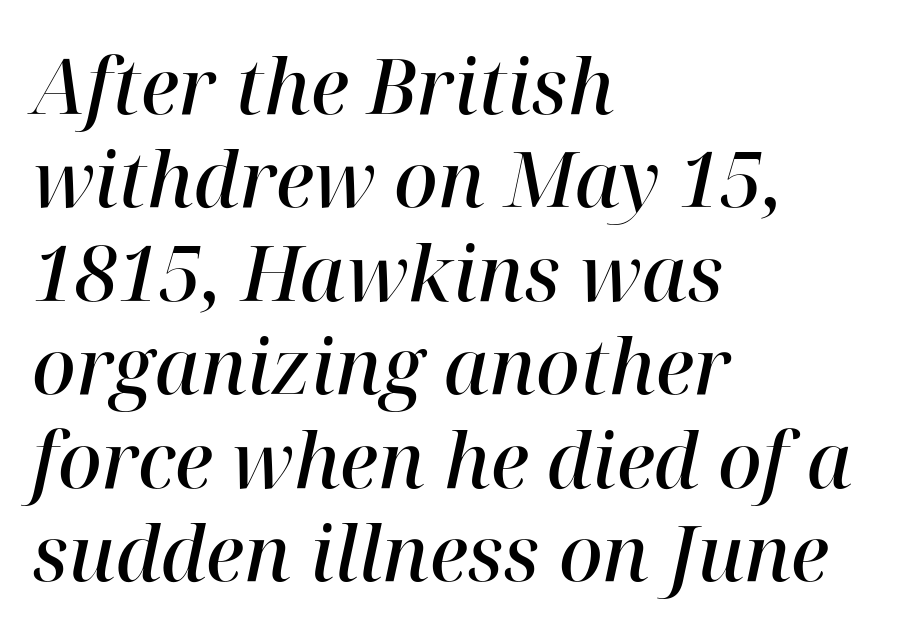
{"serif": "yes", "italic": "yes", "lean": "right", "slant_degrees": 12, "bold": "semi", "weight": "semibold", "width": "normal", "stroke_contrast": "high", "x_height": "medium", "monospaced": "no", "underline": "no", "align": "left", "line_spacing_ratio": 1.23, "letter_spacing": "normal", "letter_spacing_em": 0.0, "glyph_px": 76}
